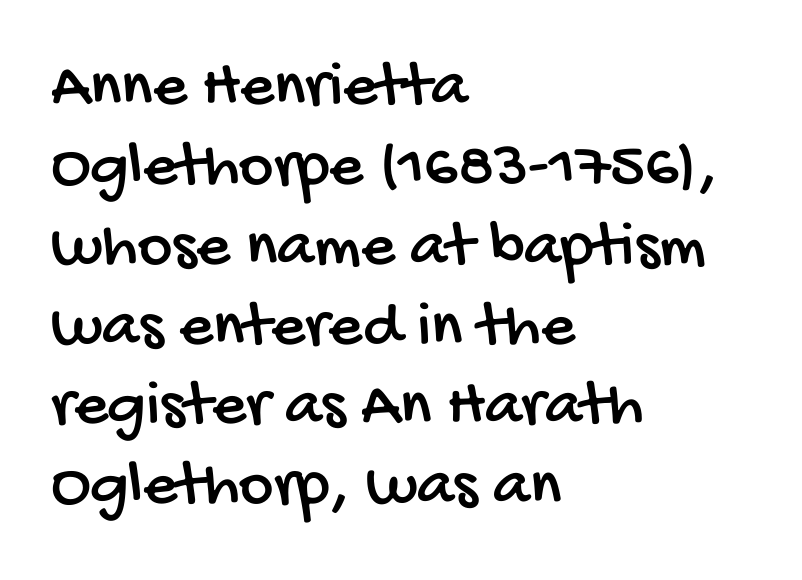
The image shows 66 px condensed sans-serif type; set left-aligned, line spacing 1.21x, normal letter spacing, not underlined; low stroke contrast and a large x-height.
